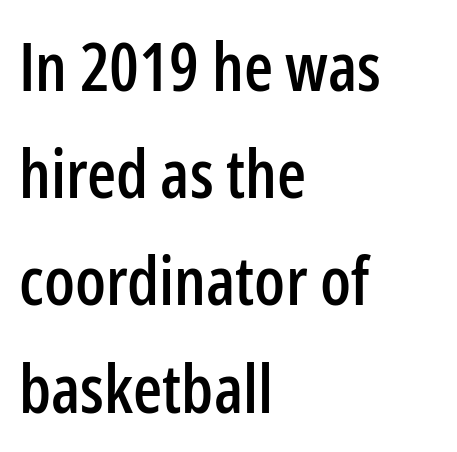
A student would call this left alignment; a typographer would say flush left, rag right. Check under the words: just untouched page. Varying glyph widths throughout — classic text-font behaviour. Whoever set this chose a conventional vertical rhythm.
